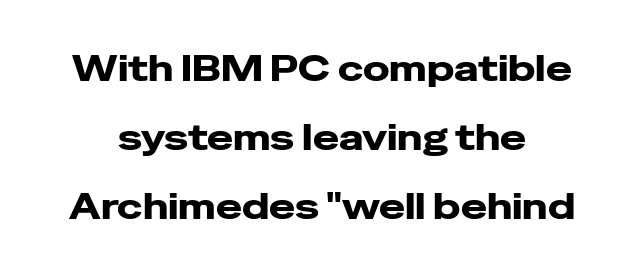
Q: Is the text italic (slanted)? A: No, it is upright.
Q: Is the typeface a serif or a sans-serif typeface? A: Sans-serif.
Q: Is the text underlined? A: No.
Q: How is the paragraph aligned? A: Centered.
Q: Is the spacing between letters normal or unusually wide? A: Normal.
Q: Is the spacing between lines tight, normal or loose? A: Loose.
Q: Width (condensed, normal, or wide)? A: Wide.
Q: Stroke contrast? A: Low.
Q: x-height? A: Medium.
Q: Monospaced? A: No.
